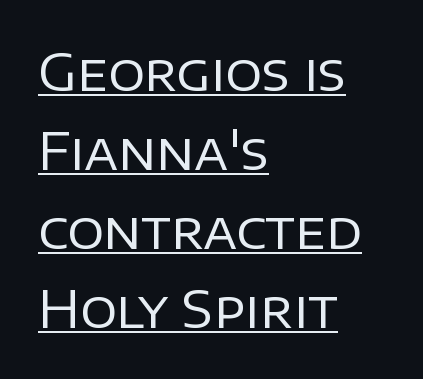
{"serif": "no", "italic": "no", "bold": "no", "weight": "regular", "width": "normal", "stroke_contrast": "low", "x_height": "large", "monospaced": "no", "underline": "yes", "align": "left", "line_spacing": "normal", "line_spacing_ratio": 1.55, "letter_spacing": "normal", "letter_spacing_em": 0.0, "glyph_px": 51}
